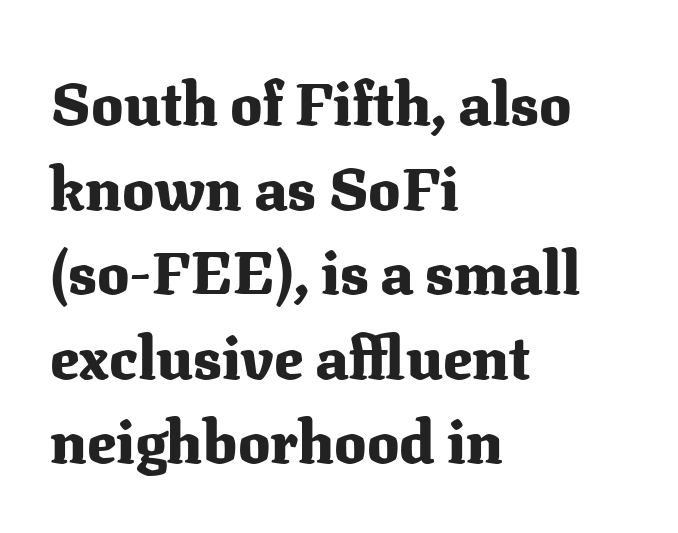
Q: Is the text bold? A: Yes.
Q: Is the text italic (slanted)? A: No, it is upright.
Q: Is the typeface a serif or a sans-serif typeface? A: Serif.
Q: Is the text underlined? A: No.
Q: How is the paragraph aligned? A: Left-aligned.
Q: Is the spacing between letters normal or unusually wide? A: Normal.
Q: Is the spacing between lines tight, normal or loose? A: Normal.
Q: Width (condensed, normal, or wide)? A: Normal.
Q: Stroke contrast? A: Medium.
Q: x-height? A: Medium.
Q: Monospaced? A: No.
